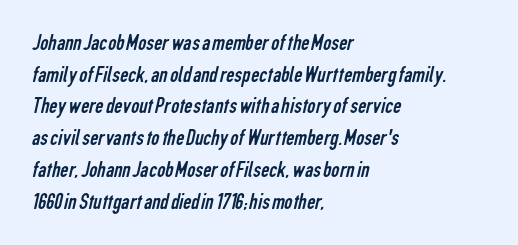
No letter is thick-stroked: the sample isn't bold. If you measured baseline to baseline, you'd find a middling distance. Check the space under the baseline: it is left empty. Where is the straight margin? On the left.
